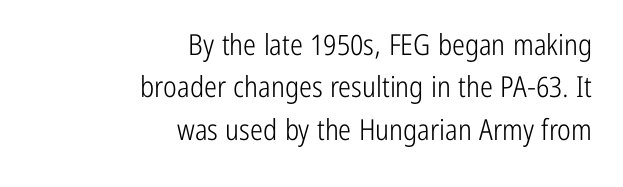
The image shows 29 px light, condensed sans-serif type, upright; set right-aligned, normal line spacing (1.46x), normal letter spacing, not underlined; low stroke contrast and a medium x-height.
